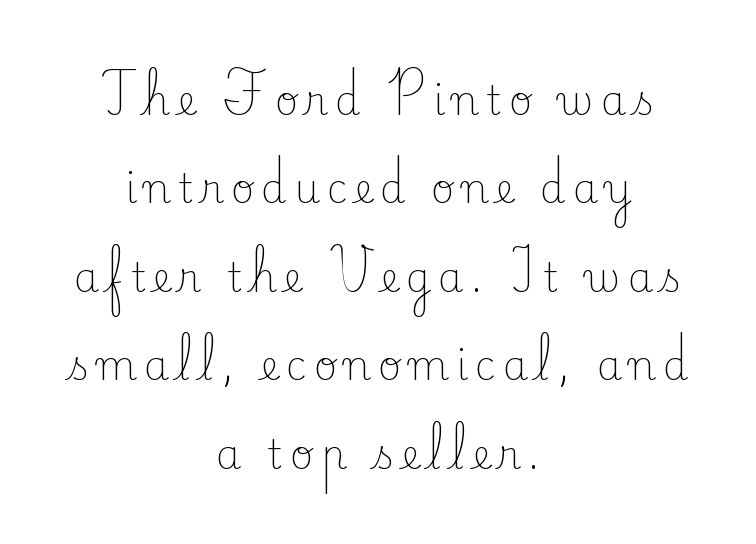
The image shows 40 px light serif type, upright; set centered, loose line spacing (2.21x), not underlined; low stroke contrast and a small x-height.
